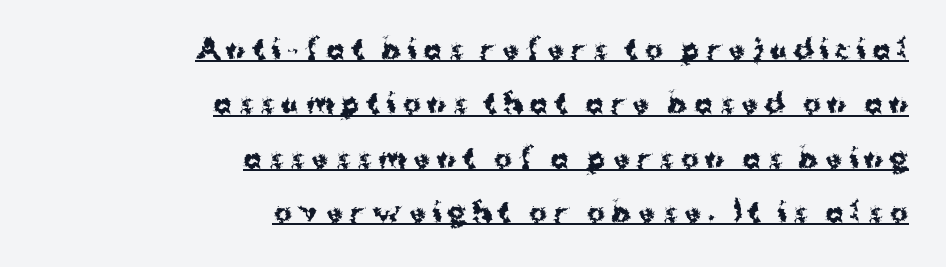
{"italic": "no", "bold": "yes", "underline": "yes", "align": "right", "line_spacing": "loose", "line_spacing_ratio": 2.01, "letter_spacing": "wide", "letter_spacing_em": 0.25, "glyph_px": 27}
